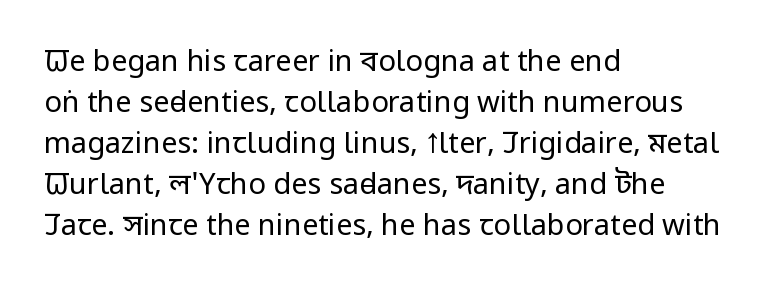
{"serif": "no", "italic": "no", "bold": "no", "weight": "regular", "width": "condensed", "stroke_contrast": "low", "x_height": "large", "monospaced": "no", "underline": "no", "align": "left", "line_spacing": "normal", "line_spacing_ratio": 1.41, "letter_spacing": "normal", "letter_spacing_em": 0.0, "glyph_px": 29}
